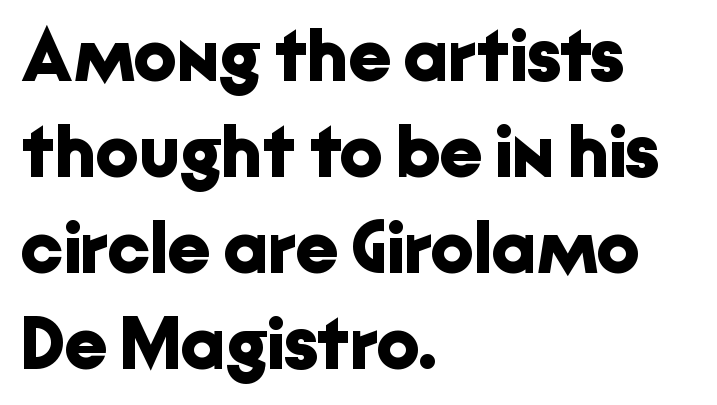
Proportional: the letters do not fall into vertical columns. Note: no serifs on the glyphs. The letters stand straight up with perfectly vertical stems. Descender tails drop into unmarked territory. Typeset ragged right — the left edge is the straight one.
